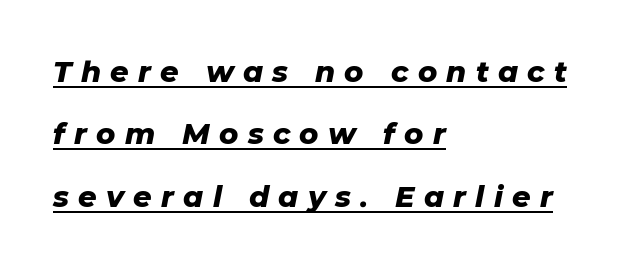
{"italic": "yes", "lean": "right", "slant_degrees": 11, "bold": "yes", "weight": "heavy", "width": "normal", "stroke_contrast": "low", "x_height": "medium", "monospaced": "no", "underline": "yes", "align": "left", "line_spacing": "loose", "line_spacing_ratio": 2.15, "letter_spacing": "wide", "letter_spacing_em": 0.32, "glyph_px": 29}
